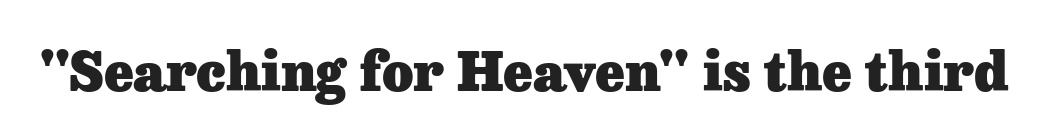
The image shows 54 px heavy serif type, upright; set normal letter spacing, not underlined; low stroke contrast and a medium x-height.
